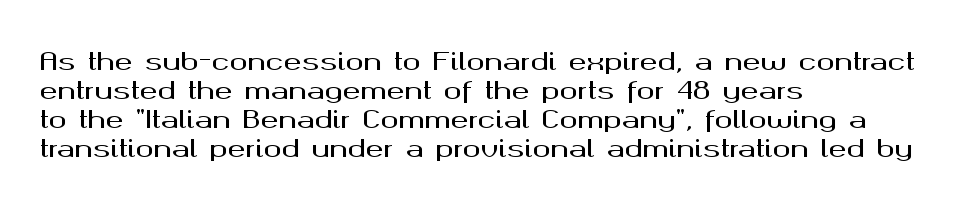
Q: Is the text italic (slanted)? A: No, it is upright.
Q: Is the text underlined? A: No.
Q: How is the paragraph aligned? A: Left-aligned.
Q: Is the spacing between letters normal or unusually wide? A: Normal.
